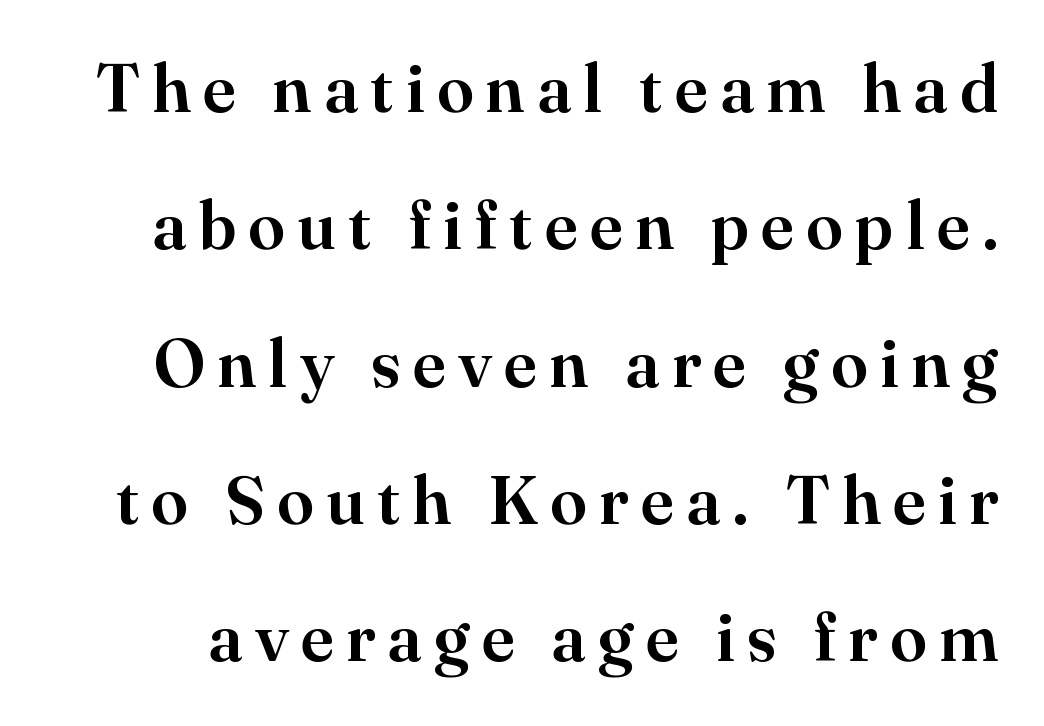
The image shows 67 px serif type, upright; set loose line spacing (2.05x), not underlined; high stroke contrast and a small x-height.
